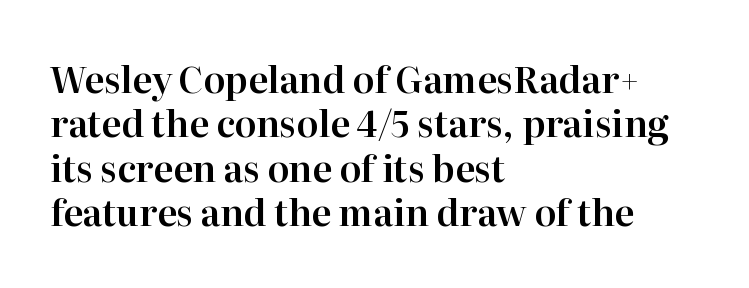
Teacher's note: observe the even left margin — that is flush-left alignment. Unlike a clean sans, this face finishes its strokes with serifs. Looks like regular typesetting: each glyph gets only the width it needs. A typesetter would mark this as roman, not italic. The horizontal fit of the characters is conventional and even.
